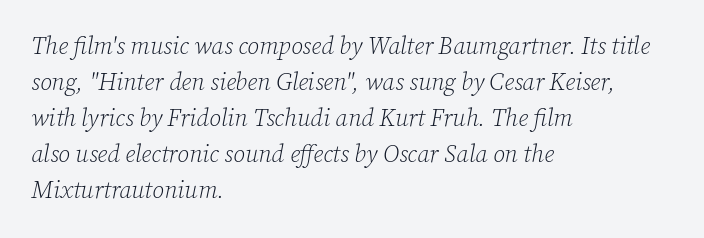
Q: Is the text bold? A: No.
Q: Is the text italic (slanted)? A: Yes, it leans right by about 12 degrees.
Q: Is the text underlined? A: No.
Q: How is the paragraph aligned? A: Left-aligned.
Q: Is the spacing between letters normal or unusually wide? A: Normal.
Q: Is the spacing between lines tight, normal or loose? A: Normal.
